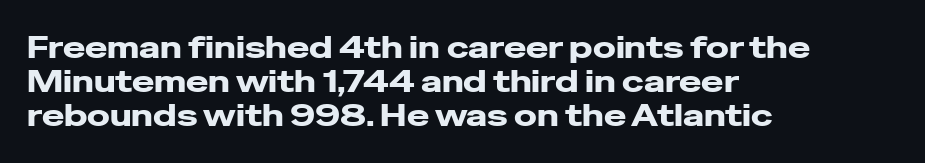
Q: Is the text italic (slanted)? A: No, it is upright.
Q: Is the typeface a serif or a sans-serif typeface? A: Sans-serif.
Q: Is the text underlined? A: No.
Q: How is the paragraph aligned? A: Left-aligned.
Q: Is the spacing between letters normal or unusually wide? A: Normal.
Q: Is the spacing between lines tight, normal or loose? A: Tight.
Q: Width (condensed, normal, or wide)? A: Wide.
Q: Stroke contrast? A: Low.
Q: x-height? A: Medium.
Q: Monospaced? A: No.
